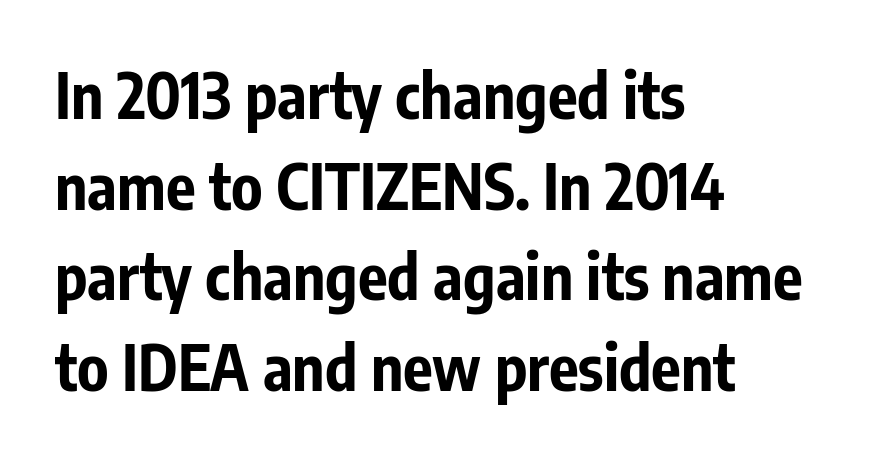
{"serif": "no", "italic": "no", "bold": "yes", "weight": "bold", "width": "condensed", "stroke_contrast": "low", "x_height": "medium", "monospaced": "no", "underline": "no", "align": "left", "line_spacing": "normal", "line_spacing_ratio": 1.46, "letter_spacing": "normal", "letter_spacing_em": 0.0, "glyph_px": 62}
